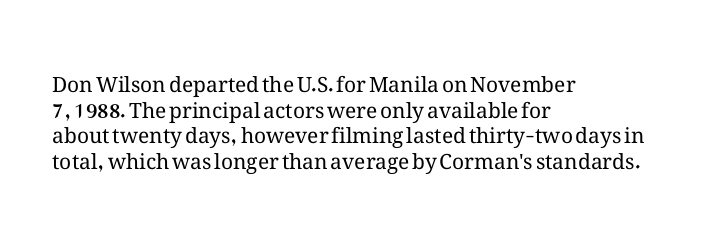
Q: Is the text bold? A: No.
Q: Is the text italic (slanted)? A: No, it is upright.
Q: Is the text underlined? A: No.
Q: How is the paragraph aligned? A: Left-aligned.
Q: Is the spacing between letters normal or unusually wide? A: Normal.
